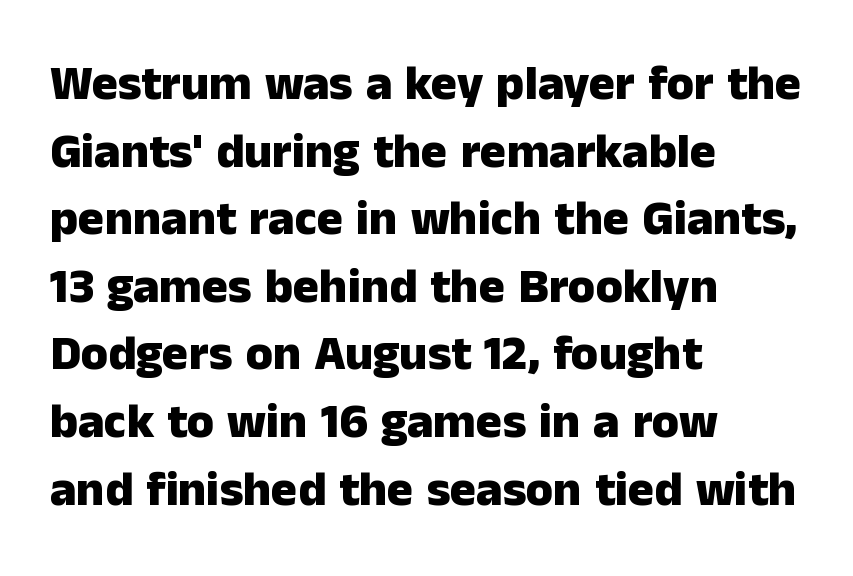
Q: Is the text bold? A: Yes.
Q: Is the text italic (slanted)? A: No, it is upright.
Q: Is the typeface a serif or a sans-serif typeface? A: Sans-serif.
Q: Is the text underlined? A: No.
Q: How is the paragraph aligned? A: Left-aligned.
Q: Is the spacing between letters normal or unusually wide? A: Normal.
Q: Is the spacing between lines tight, normal or loose? A: Normal.
Q: Width (condensed, normal, or wide)? A: Normal.
Q: Stroke contrast? A: Low.
Q: x-height? A: Medium.
Q: Monospaced? A: No.
